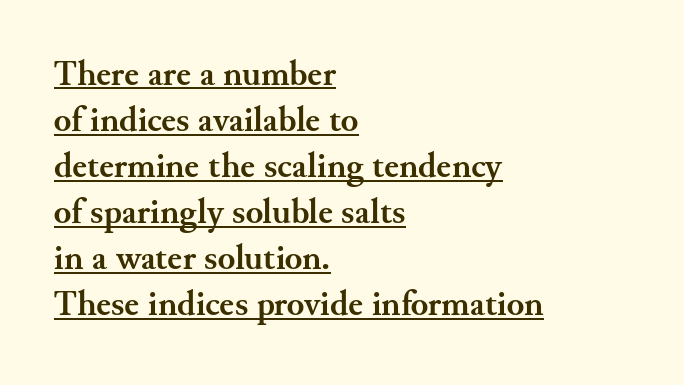
Q: Is the text bold? A: Yes.
Q: Is the text italic (slanted)? A: No, it is upright.
Q: Is the typeface a serif or a sans-serif typeface? A: Serif.
Q: Is the text underlined? A: Yes.
Q: How is the paragraph aligned? A: Left-aligned.
Q: Is the spacing between letters normal or unusually wide? A: Normal.
Q: Is the spacing between lines tight, normal or loose? A: Normal.
Q: Width (condensed, normal, or wide)? A: Normal.
Q: Stroke contrast? A: Medium.
Q: x-height? A: Small.
Q: Monospaced? A: No.
